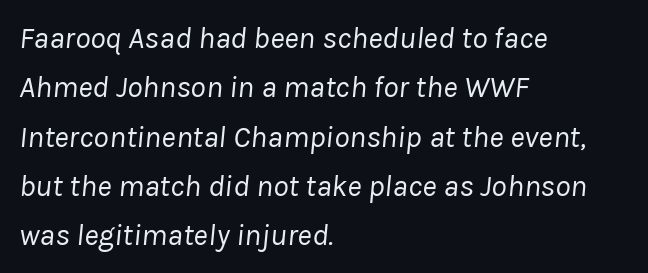
Q: Is the text bold? A: No.
Q: Is the text italic (slanted)? A: Yes, it leans right by about 8 degrees.
Q: Is the text underlined? A: No.
Q: How is the paragraph aligned? A: Left-aligned.
Q: Is the spacing between letters normal or unusually wide? A: Normal.
Q: Is the spacing between lines tight, normal or loose? A: Normal.
Q: Width (condensed, normal, or wide)? A: Normal.
Q: Stroke contrast? A: Low.
Q: x-height? A: Medium.
Q: Monospaced? A: No.
